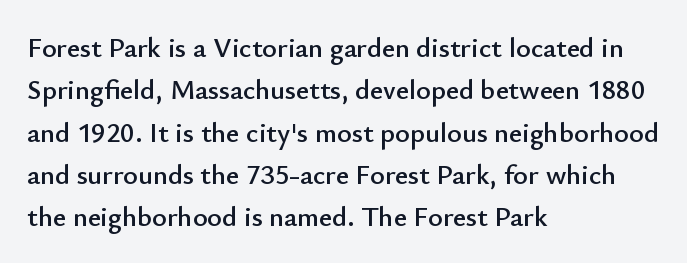
{"serif": "no", "italic": "no", "width": "normal", "stroke_contrast": "low", "x_height": "small", "monospaced": "no", "underline": "no", "align": "left", "line_spacing": "normal", "line_spacing_ratio": 1.51, "letter_spacing": "normal", "letter_spacing_em": 0.0, "glyph_px": 28}
